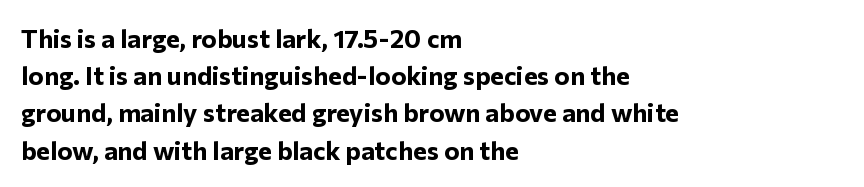
Q: Is the text bold? A: Yes.
Q: Is the text italic (slanted)? A: No, it is upright.
Q: Is the text underlined? A: No.
Q: How is the paragraph aligned? A: Left-aligned.
Q: Is the spacing between letters normal or unusually wide? A: Normal.
Q: Is the spacing between lines tight, normal or loose? A: Normal.
